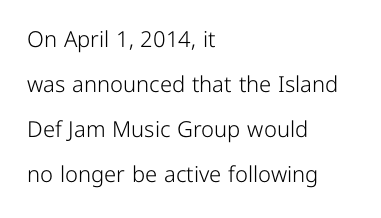
The image shows 22 px text type, upright; set left-aligned, loose line spacing (2.04x), normal letter spacing, not underlined.
